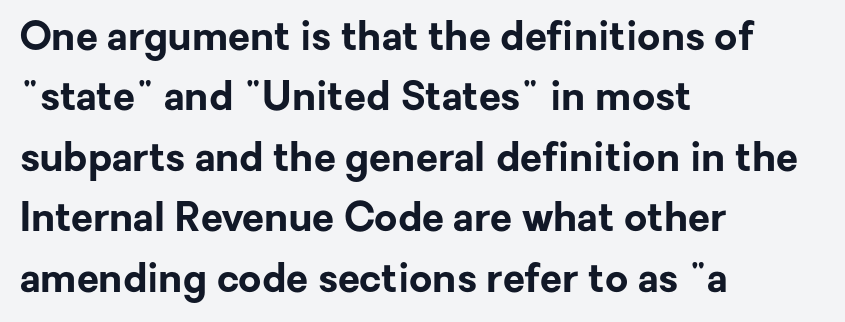
{"serif": "no", "italic": "no", "bold": "yes", "weight": "bold", "width": "normal", "stroke_contrast": "low", "x_height": "medium", "monospaced": "no", "underline": "no", "align": "left", "line_spacing": "normal", "line_spacing_ratio": 1.51, "letter_spacing": "normal", "letter_spacing_em": 0.0, "glyph_px": 40}
